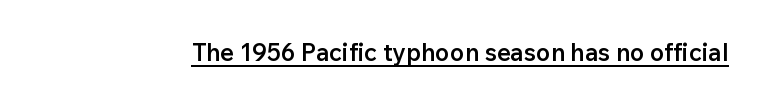
Designer's note — italics off, roman on. The horizontal fit of the characters is conventional and even. Is there an underline? Yes — a line sits under the letters. The characters look somewhat weighty, a semibold short of true bold.
